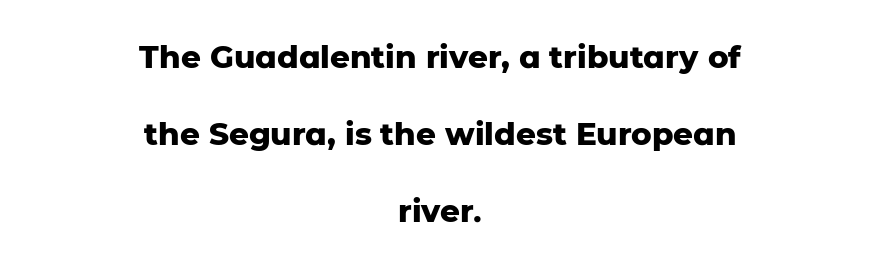
{"serif": "no", "italic": "no", "bold": "yes", "weight": "heavy", "width": "normal", "stroke_contrast": "low", "x_height": "medium", "monospaced": "no", "underline": "no", "align": "center", "line_spacing": "loose", "line_spacing_ratio": 2.48, "letter_spacing": "normal", "letter_spacing_em": 0.0, "glyph_px": 31}
